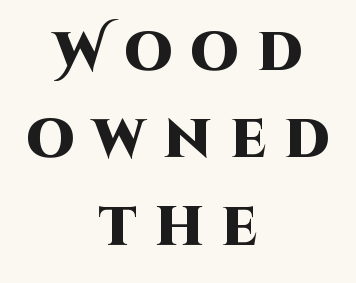
{"serif": "no", "italic": "no", "bold": "yes", "weight": "heavy", "width": "normal", "stroke_contrast": "high", "x_height": "large", "monospaced": "no", "underline": "no", "align": "center", "line_spacing": "normal", "line_spacing_ratio": 1.62, "letter_spacing": "wide", "letter_spacing_em": 0.34, "glyph_px": 54}
